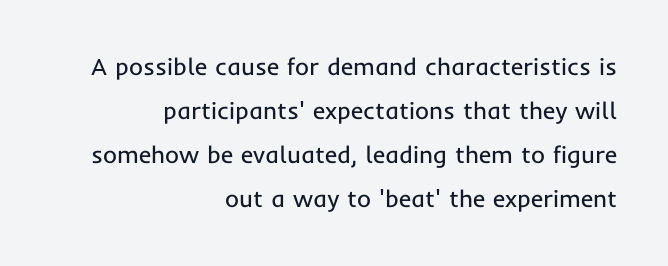
{"italic": "no", "bold": "no", "underline": "no", "align": "right", "line_spacing_ratio": 1.84, "letter_spacing": "normal", "letter_spacing_em": 0.0, "glyph_px": 24}
